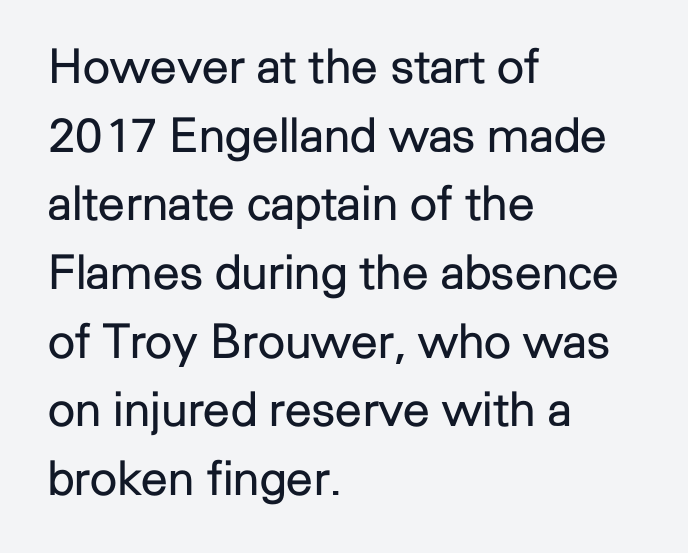
The gap between lines stays unmarked. Ordinary non-slanted type is in use. Does the copy run flush right? No — it runs flush left. Bold? No — there's no thickening of the strokes. Students, note that the glyphs here touch the page at normal intervals.
